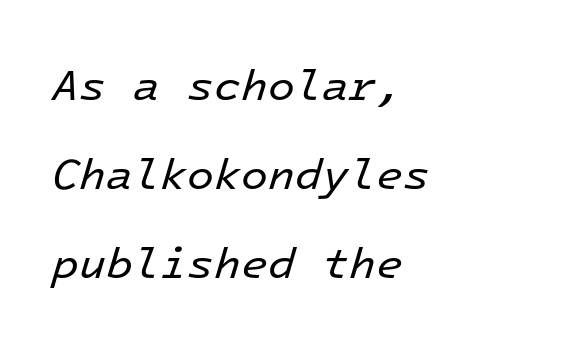
The image shows 44 px regular-weight type, italic (leaning right), monospaced; set left-aligned, loose line spacing (2.02x), normal letter spacing, not underlined; low stroke contrast and a medium x-height.
